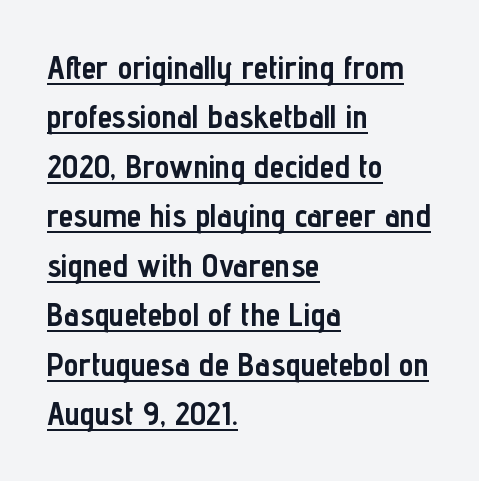
These lines sit exactly where default settings would place them. Notice how the passage keeps a crisp vertical edge on the left only. Compared with an ordinary text face, these strokes are far heavier — a full bold. The lettering holds an erect, upright posture throughout.
